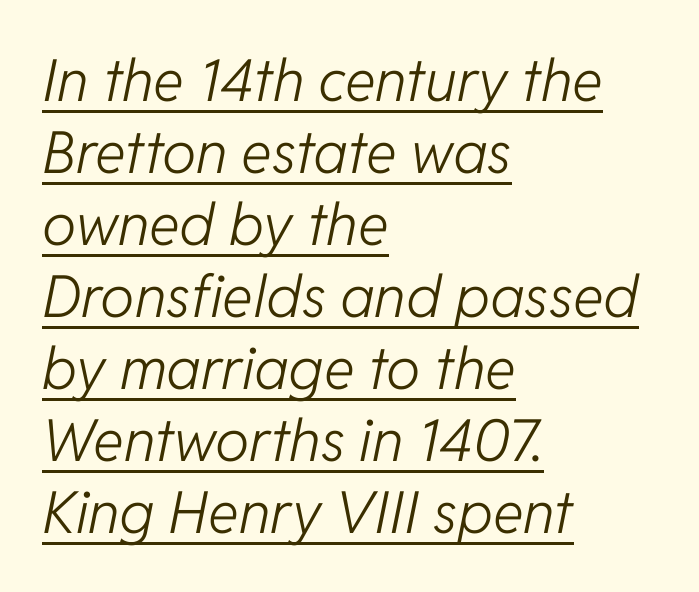
{"italic": "yes", "lean": "right", "slant_degrees": 11, "bold": "no", "weight": "light", "width": "normal", "stroke_contrast": "low", "x_height": "medium", "monospaced": "no", "underline": "yes", "align": "left", "line_spacing_ratio": 1.24, "letter_spacing": "normal", "letter_spacing_em": 0.0, "glyph_px": 58}
